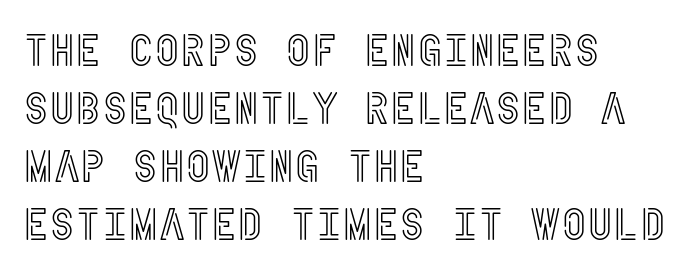
A typesetter would call this zero additional tracking. Whoever set this chose a conventional vertical rhythm. A typesetter would mark this as roman, not italic. These lines stack with their left ends in a neat column. This rendering features lettering with no underline.
